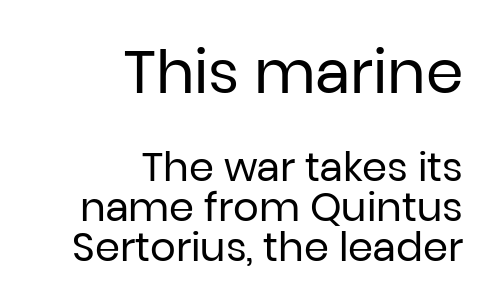
A bare baseline throughout the passage. Do the characters align in a grid? No, the font is proportional. Leftover space on each line is placed entirely before the opening word. Type style note: lacks serifs.
